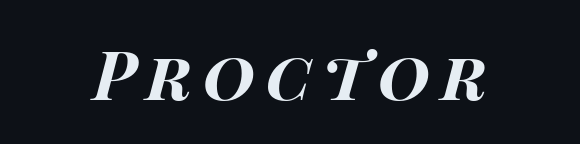
The image shows 67 px bold, wide type, italic (leaning right); set not underlined; high stroke contrast and a large x-height.
